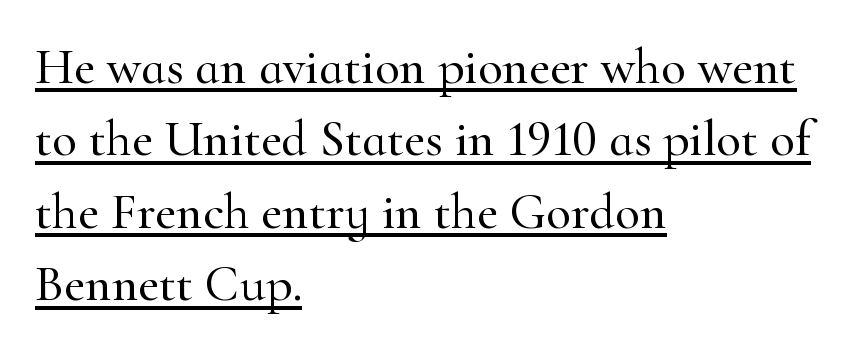
{"serif": "yes", "italic": "no", "width": "normal", "stroke_contrast": "high", "x_height": "small", "monospaced": "no", "underline": "yes", "align": "left", "line_spacing": "normal", "line_spacing_ratio": 1.42, "letter_spacing": "normal", "letter_spacing_em": 0.0, "glyph_px": 51}
